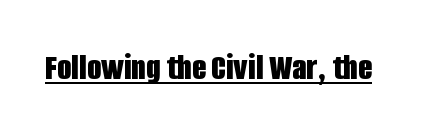
{"serif": "no", "italic": "no", "bold": "yes", "weight": "bold", "width": "condensed", "stroke_contrast": "low", "x_height": "large", "monospaced": "no", "underline": "yes", "letter_spacing": "normal", "letter_spacing_em": 0.0, "glyph_px": 37}
